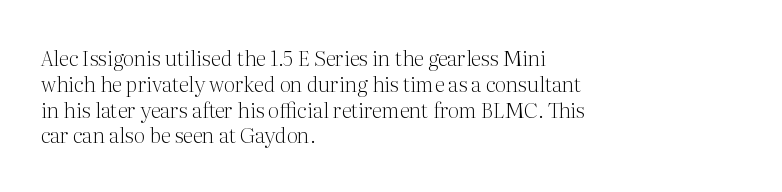
Visually the block forms a straight wall on the left and a jagged coastline on the right. This sample uses plain, unmodified letter spacing. The face looks like a standard text weight, possibly lighter. Check under the words: just untouched page. Does the lettering tilt? It doesn't — this is upright.
